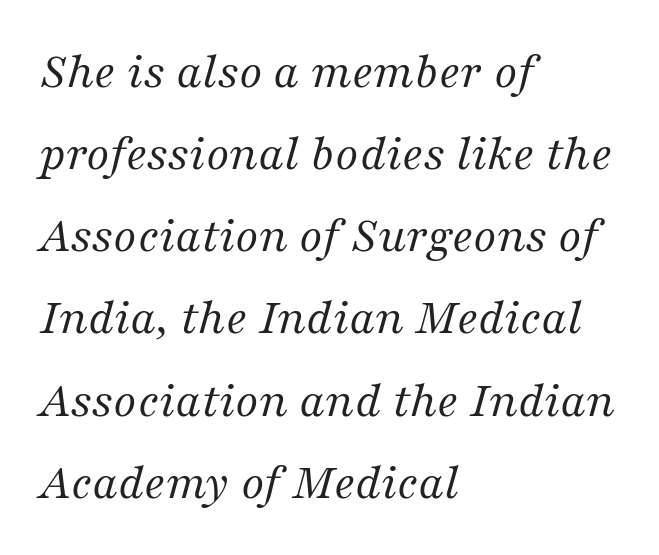
Notice how descenders clear the ascenders below comfortably — that's standard leading. Letters rest on an invisible, unmarked baseline. The text carries the slant typical of an italic or oblique font. Short and long lines alike share a common starting point at left. Spacing verdict: proportional, widths tailored to each character.
